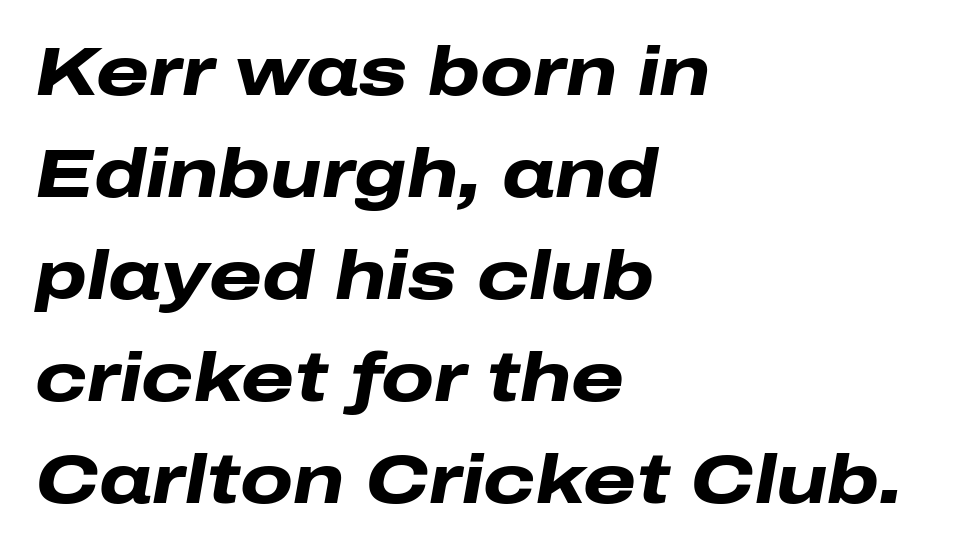
The designer left line spacing at the default. In terms of weight, the rendering is a true, heavy bold. Varying glyph widths throughout — classic text-font behaviour. The space beneath each line is pristine and unruled.
